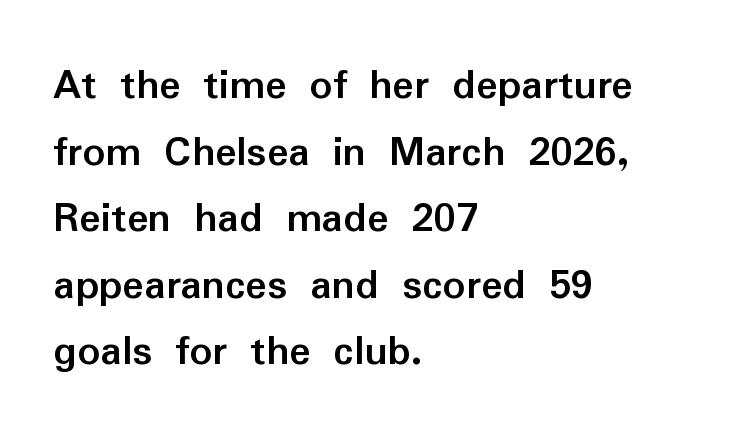
{"serif": "no", "italic": "no", "bold": "yes", "weight": "semibold", "width": "normal", "stroke_contrast": "low", "x_height": "medium", "monospaced": "no", "underline": "no", "align": "left", "line_spacing": "normal", "line_spacing_ratio": 1.48, "letter_spacing": "normal", "letter_spacing_em": 0.0, "glyph_px": 45}
